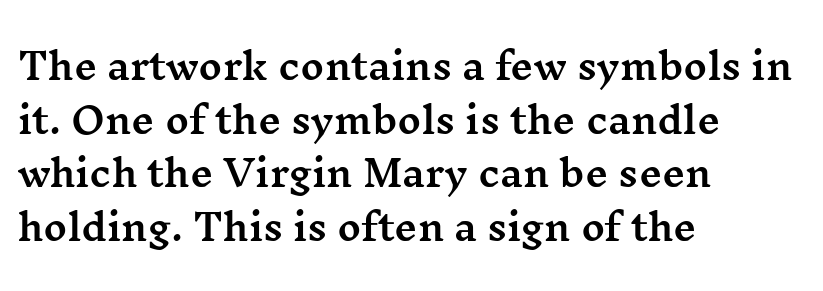
The specimen reads as upright at a glance. Character widths vary here, with narrow letters taking less room than wide ones. Glance below the letters and you will spot only blank space. Whoever set this chose a conventional vertical rhythm.
